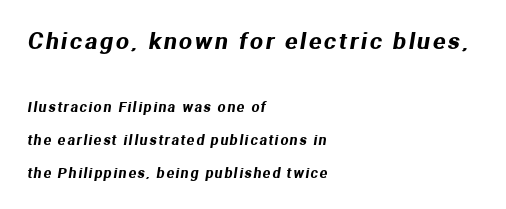
The emphasis by scale lands on block number one, above. Nobody drew a line under any word here. If you measured baseline to baseline, you'd find a long distance. Teacher's note: observe the even left margin — that is flush-left alignment.
